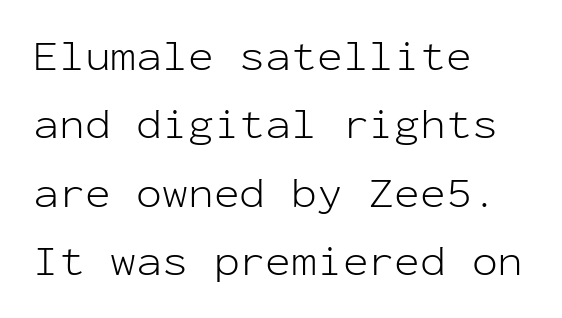
Q: Is the text bold? A: No.
Q: Is the text italic (slanted)? A: No, it is upright.
Q: Is the typeface a serif or a sans-serif typeface? A: Sans-serif.
Q: Is the text underlined? A: No.
Q: How is the paragraph aligned? A: Left-aligned.
Q: Is the spacing between letters normal or unusually wide? A: Normal.
Q: Is the spacing between lines tight, normal or loose? A: Normal.
Q: Width (condensed, normal, or wide)? A: Normal.
Q: Stroke contrast? A: Low.
Q: x-height? A: Medium.
Q: Monospaced? A: Yes.
